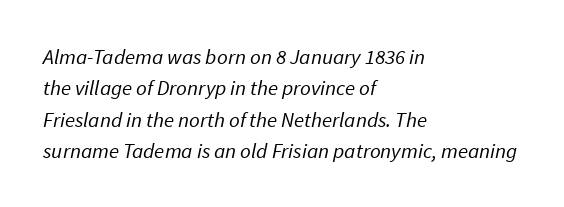
Q: Is the text bold? A: No.
Q: Is the text underlined? A: No.
Q: How is the paragraph aligned? A: Left-aligned.
Q: Is the spacing between letters normal or unusually wide? A: Normal.
Q: Is the spacing between lines tight, normal or loose? A: Normal.
